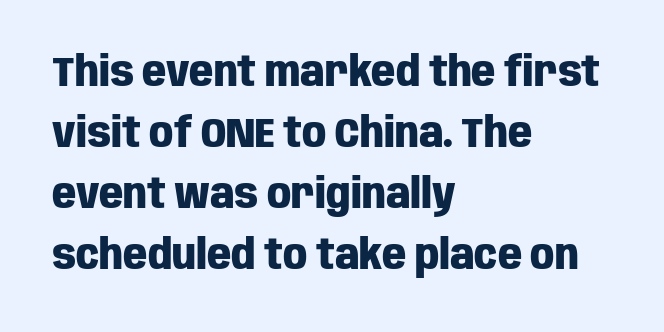
Summary of weight: heavy, a full bold. The paragraph has a hard left edge and a soft right edge. Characters remain perfectly vertical along every line. Note: no serifs on the glyphs. Unmarked baselines from the first word to the last.
